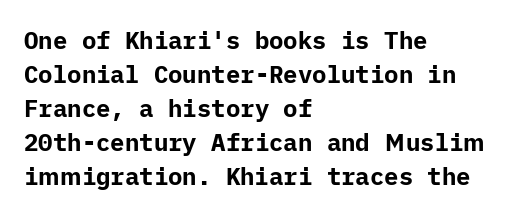
The image shows 24 px bold type, upright; set left-aligned, normal line spacing (1.42x), normal letter spacing, not underlined.
